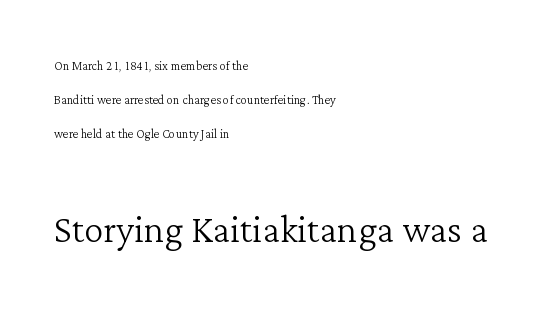
The image shows 49 px light serif type, upright; set left-aligned, loose line spacing (2.13x), normal letter spacing, not underlined; the second (bottom) block is 3.06x larger; low stroke contrast and a medium x-height.
